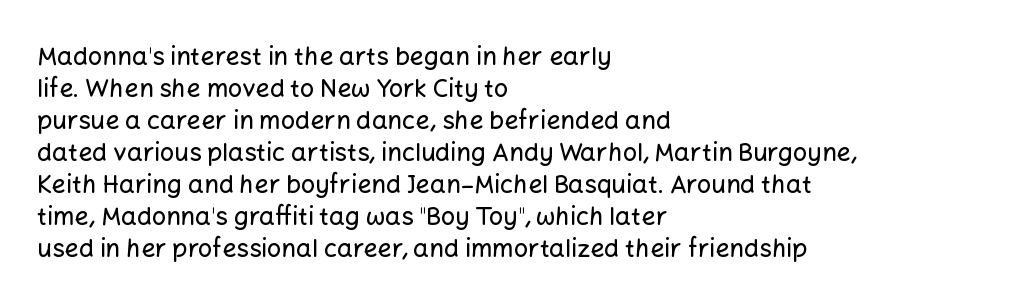
Q: Is the text italic (slanted)? A: No, it is upright.
Q: Is the text underlined? A: No.
Q: How is the paragraph aligned? A: Left-aligned.
Q: Is the spacing between letters normal or unusually wide? A: Normal.
Q: Is the spacing between lines tight, normal or loose? A: Normal.
